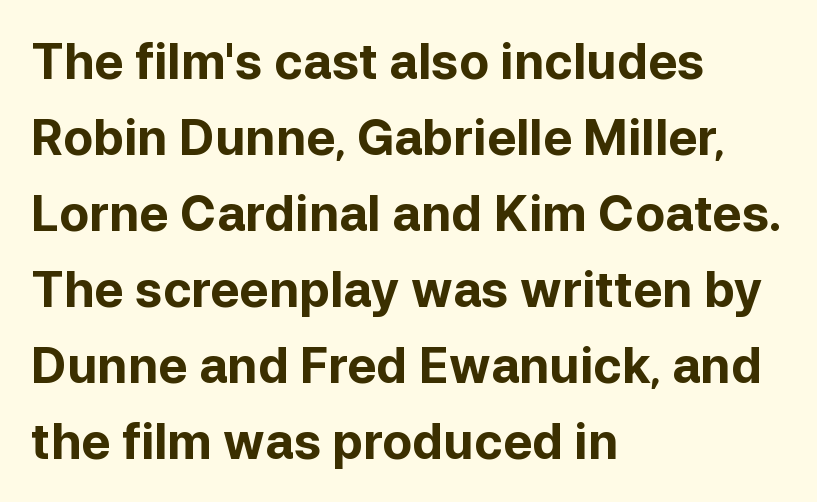
{"serif": "no", "italic": "no", "bold": "yes", "weight": "bold", "width": "normal", "stroke_contrast": "low", "x_height": "medium", "monospaced": "no", "underline": "no", "align": "left", "line_spacing": "normal", "line_spacing_ratio": 1.55, "letter_spacing": "normal", "letter_spacing_em": 0.0, "glyph_px": 49}
